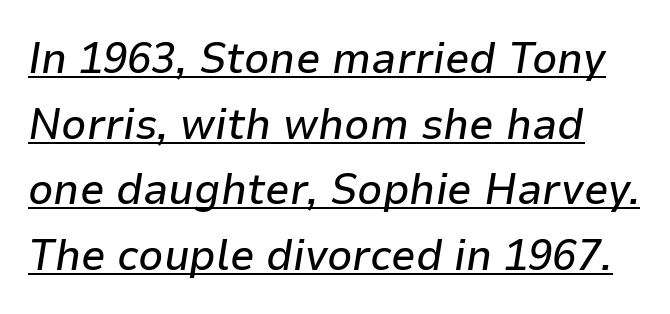
Q: Is the text italic (slanted)? A: Yes, it leans right by about 9 degrees.
Q: Is the text underlined? A: Yes.
Q: Is the spacing between letters normal or unusually wide? A: Normal.
Q: Is the spacing between lines tight, normal or loose? A: Normal.
Q: Width (condensed, normal, or wide)? A: Normal.
Q: Stroke contrast? A: Low.
Q: x-height? A: Medium.
Q: Monospaced? A: No.
